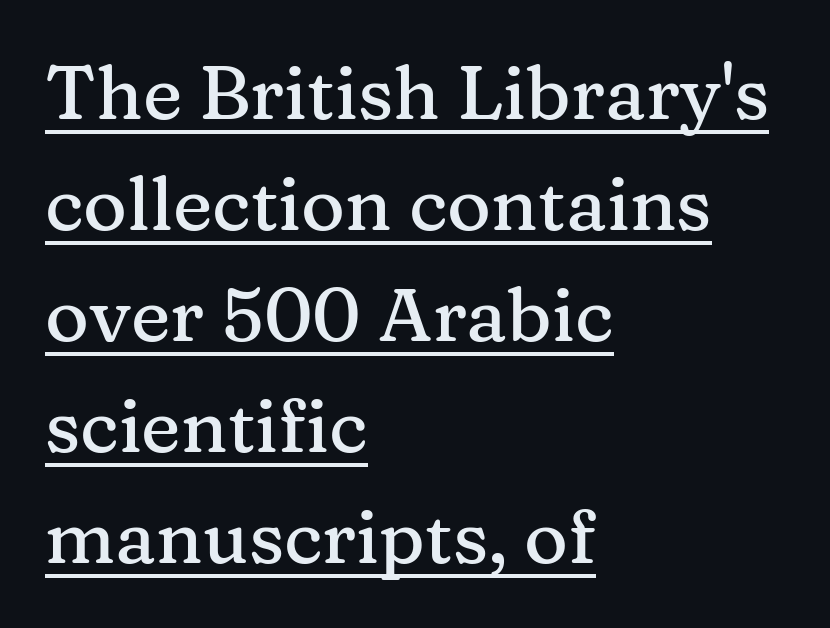
The letters stand upright; this is a roman face. Look at the tracking — it's just the regular setting, nothing added. The paragraph has a hard left edge and a soft right edge. Is this a fixed-width face? No — the glyphs have proportional, varying widths.
